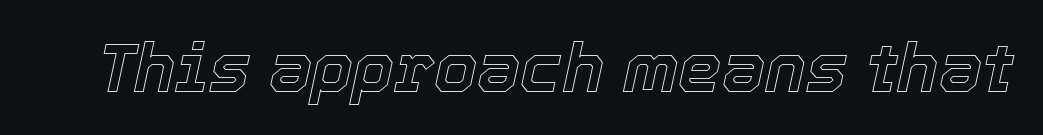
Q: Is the text italic (slanted)? A: Yes, it leans right by about 12 degrees.
Q: Is the text underlined? A: No.
Q: Is the spacing between letters normal or unusually wide? A: Normal.
Q: Width (condensed, normal, or wide)? A: Normal.
Q: x-height? A: Medium.
Q: Monospaced? A: No.
